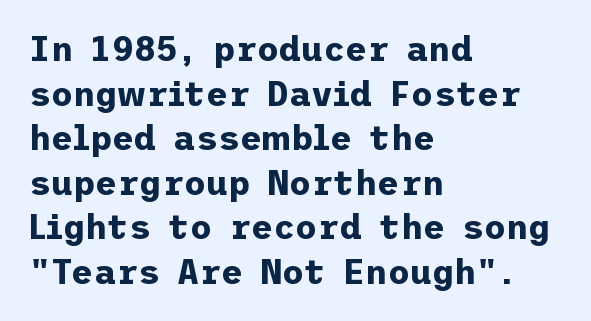
Letterform terminals end flat and unadorned throughout the passage. The font is running at its bold setting. In terms of posture, this sample is upright. The passage shown is not underscored anywhere.
